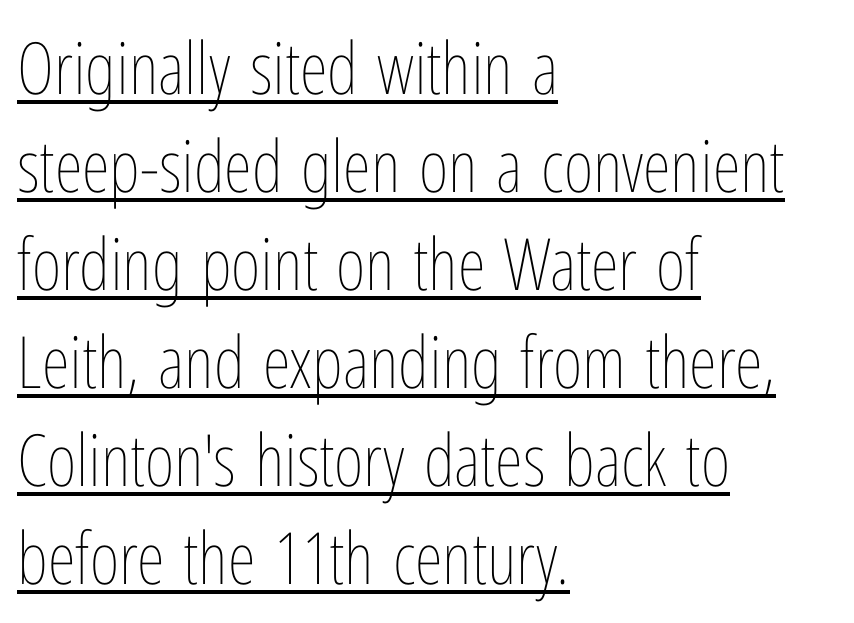
Q: Is the text bold? A: No.
Q: Is the text italic (slanted)? A: No, it is upright.
Q: Is the text underlined? A: Yes.
Q: How is the paragraph aligned? A: Left-aligned.
Q: Is the spacing between letters normal or unusually wide? A: Normal.
Q: Is the spacing between lines tight, normal or loose? A: Normal.
Q: Width (condensed, normal, or wide)? A: Condensed.
Q: Stroke contrast? A: Low.
Q: x-height? A: Medium.
Q: Monospaced? A: No.
